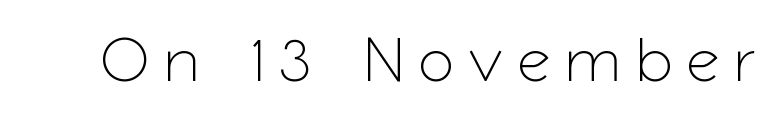
Display-style spreading of the glyphs; the letterfit is very open. The letters stand straight up with perfectly vertical stems. The typeface chosen for these lines omits serifs. The letters advance in unequal steps, a hallmark of proportional type. Lines of text with bare space underneath.
